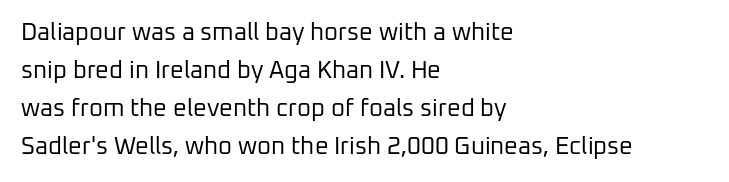
{"italic": "no", "bold": "no", "underline": "no", "align": "left", "line_spacing": "normal", "line_spacing_ratio": 1.59, "letter_spacing": "normal", "letter_spacing_em": 0.0, "glyph_px": 24}
